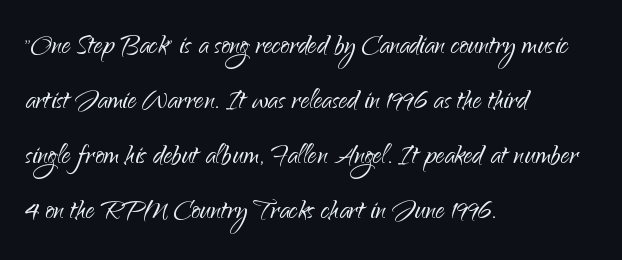
{"serif": "no", "bold": "no", "weight": "light", "width": "normal", "stroke_contrast": "low", "x_height": "small", "monospaced": "no", "underline": "no", "align": "left", "line_spacing": "normal", "line_spacing_ratio": 1.57, "letter_spacing": "normal", "letter_spacing_em": 0.0, "glyph_px": 35}
